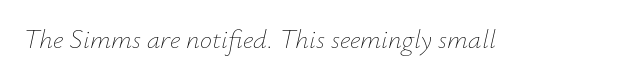
Anything drawn beneath the words? Only blank space. The text carries the slant typical of an italic or oblique font. On a weight scale, this lands at 450 or below. Observe the ordinary spacing: letters are neighbours, not strangers.
